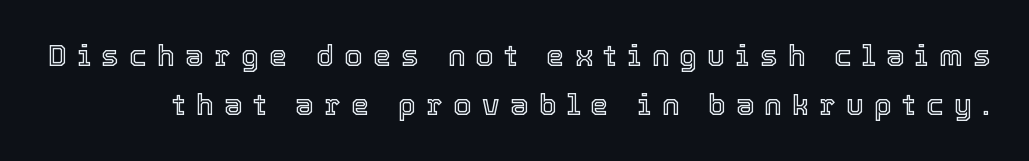
{"italic": "no", "width": "normal", "x_height": "medium", "monospaced": "no", "underline": "no", "line_spacing": "normal", "line_spacing_ratio": 1.69, "letter_spacing": "wide", "letter_spacing_em": 0.36, "glyph_px": 29}
